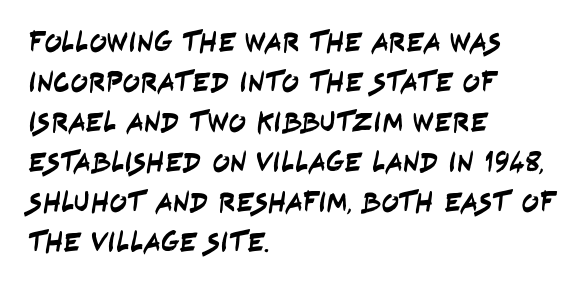
{"serif": "no", "width": "condensed", "stroke_contrast": "low", "x_height": "large", "monospaced": "no", "underline": "no", "align": "left", "line_spacing": "normal", "line_spacing_ratio": 1.38, "letter_spacing": "normal", "letter_spacing_em": 0.0, "glyph_px": 29}
